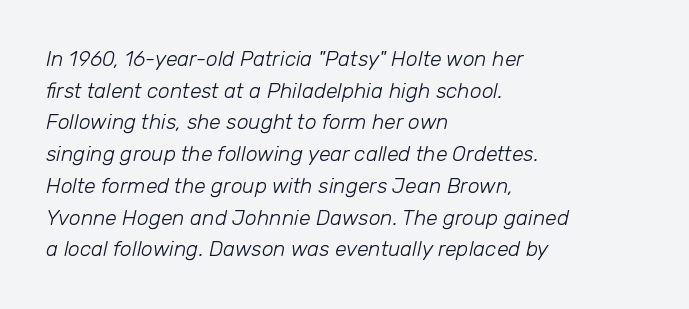
The vertical gap from one line to the next is medium. The space directly below the letters is spotless. The face looks like a standard text weight, possibly lighter. The lines in this sample share a left origin and differ only in where they stop. This sample uses an oblique cut, with every glyph tilted off the vertical. Observe the ordinary spacing: letters are neighbours, not strangers.
